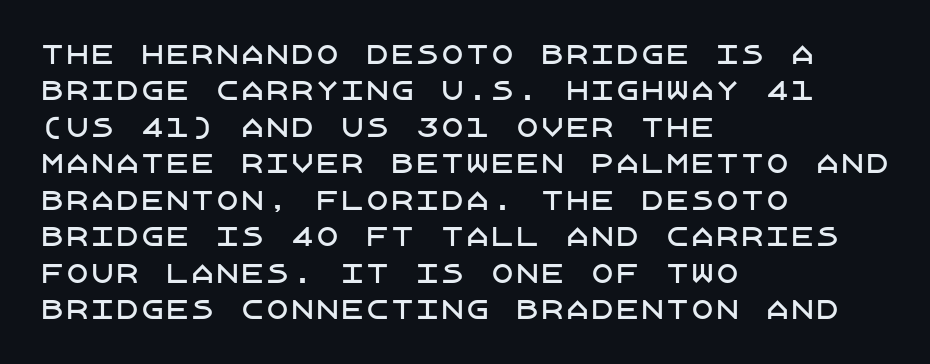
The image shows 25 px text type, upright; set left-aligned, normal line spacing (1.46x), normal letter spacing, not underlined.
